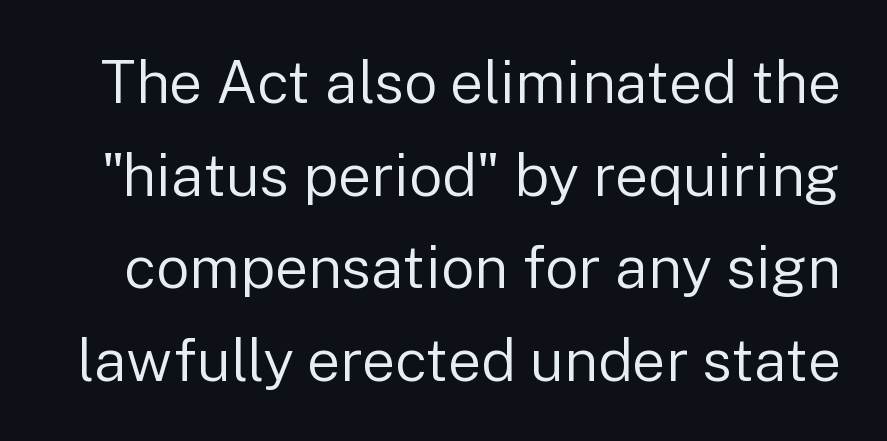
Is this a sans? Yes — the strokes have no serifs. The passage shown is typed in a proportional face where columns would drift. Designer's note — italics off, roman on. How are the letters spaced? Ordinarily, with no added tracking. A normal amount of white space separates one row of letters from the next. Beneath every word, the page is bare.
